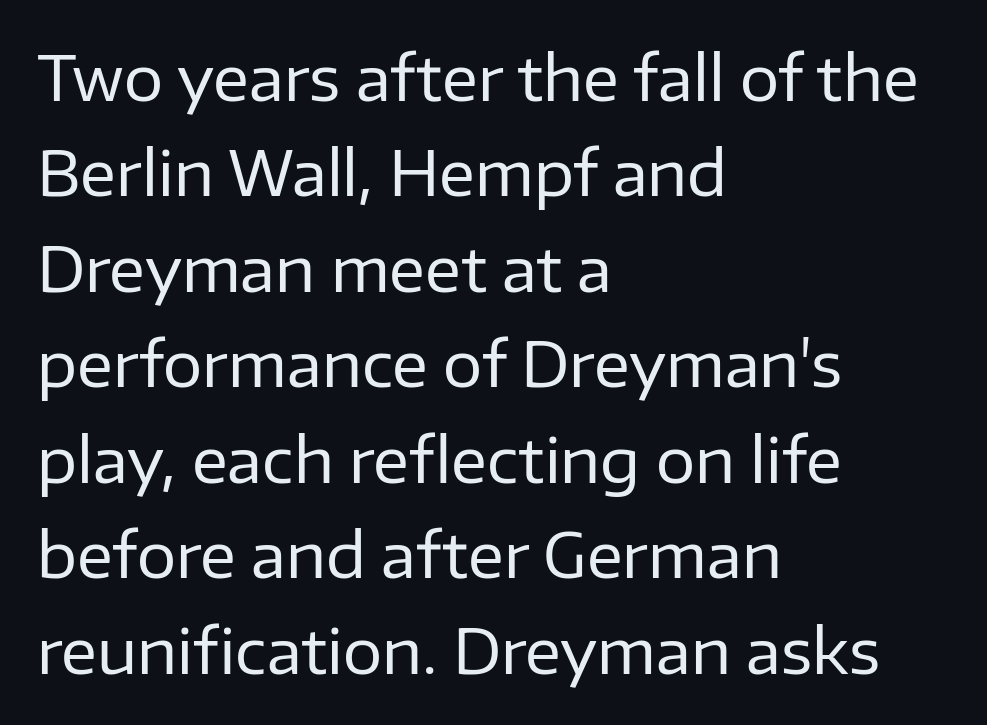
Q: Is the text bold? A: No.
Q: Is the text italic (slanted)? A: No, it is upright.
Q: Is the typeface a serif or a sans-serif typeface? A: Sans-serif.
Q: Is the text underlined? A: No.
Q: How is the paragraph aligned? A: Left-aligned.
Q: Is the spacing between letters normal or unusually wide? A: Normal.
Q: Is the spacing between lines tight, normal or loose? A: Normal.
Q: Width (condensed, normal, or wide)? A: Normal.
Q: Stroke contrast? A: Low.
Q: x-height? A: Medium.
Q: Monospaced? A: No.
